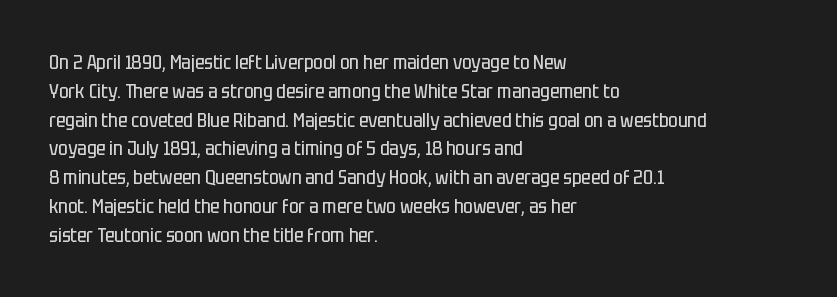
The image shows 20 px text type, upright; set left-aligned, normal line spacing (1.44x), normal letter spacing, not underlined.
